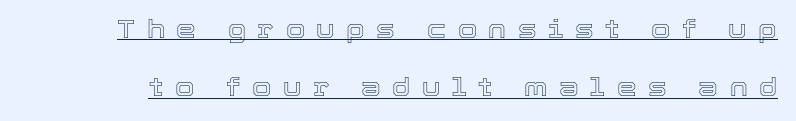
The image shows 25 px text type, upright; set loose line spacing (2.34x), unusually wide letter spacing (+0.46 em), underlined.
